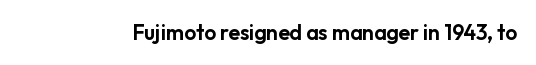
The image shows 21 px text type, upright; set normal letter spacing, not underlined.
